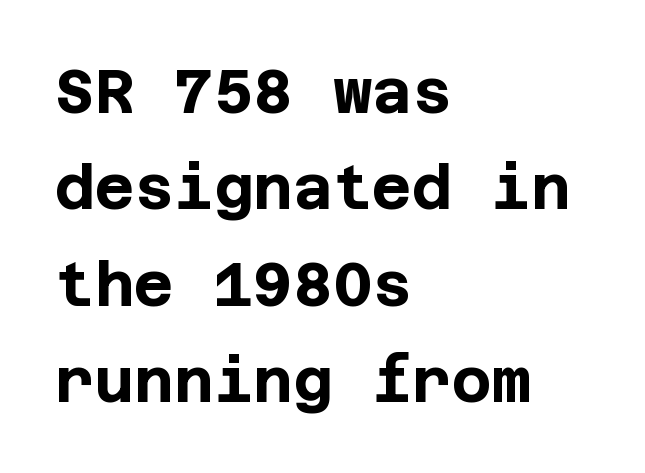
{"serif": "no", "italic": "no", "bold": "yes", "weight": "bold", "width": "normal", "stroke_contrast": "low", "x_height": "large", "underline": "no", "align": "left", "line_spacing": "normal", "line_spacing_ratio": 1.58, "letter_spacing": "normal", "letter_spacing_em": 0.0, "glyph_px": 61}
